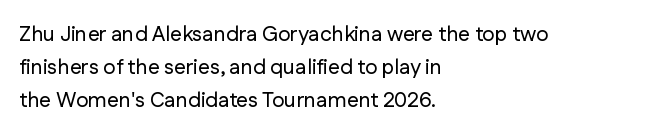
The image shows 21 px text type, upright; set left-aligned, normal line spacing (1.58x), normal letter spacing, not underlined.
